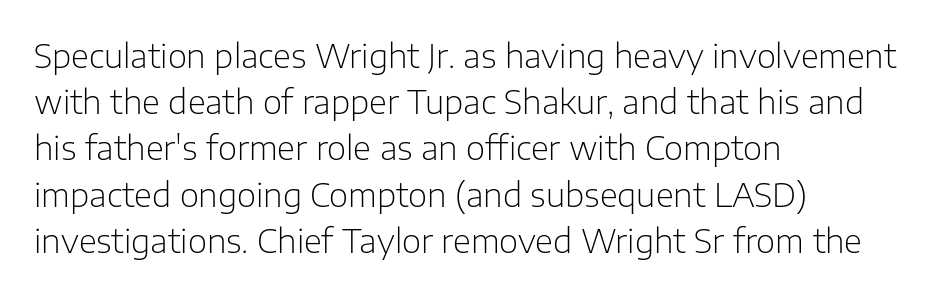
Leading: standard. Look at the bottom of the vertical strokes: they stop flat, with no serifs. Posture: vertical. Does extra space separate the letters? No, they use regular spacing.
